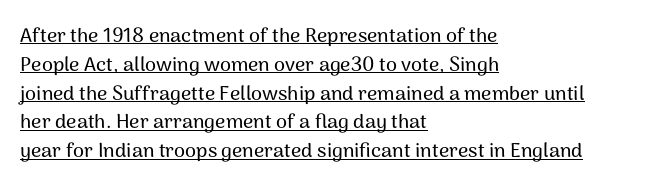
Q: Is the text italic (slanted)? A: No, it is upright.
Q: Is the text underlined? A: Yes.
Q: How is the paragraph aligned? A: Left-aligned.
Q: Is the spacing between letters normal or unusually wide? A: Normal.
Q: Is the spacing between lines tight, normal or loose? A: Normal.
